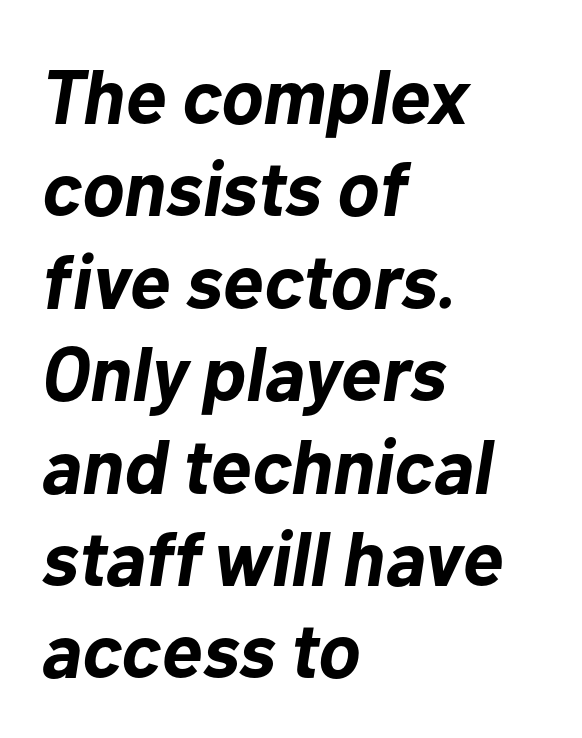
{"italic": "yes", "lean": "right", "slant_degrees": 10, "bold": "yes", "weight": "bold", "width": "normal", "stroke_contrast": "low", "x_height": "medium", "monospaced": "no", "underline": "no", "align": "left", "line_spacing_ratio": 1.2, "letter_spacing": "normal", "letter_spacing_em": 0.0, "glyph_px": 77}
